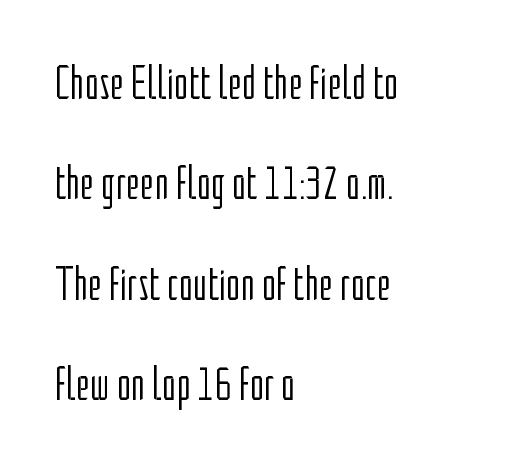
{"serif": "no", "italic": "no", "bold": "no", "weight": "light", "width": "condensed", "stroke_contrast": "low", "x_height": "medium", "monospaced": "no", "underline": "no", "align": "left", "line_spacing": "loose", "line_spacing_ratio": 2.09, "letter_spacing": "normal", "letter_spacing_em": 0.0, "glyph_px": 48}
